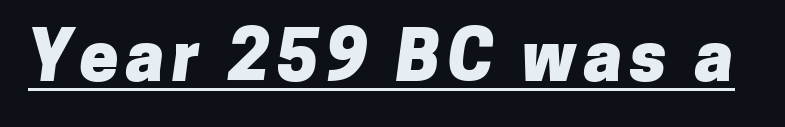
The image shows 70 px heavy sans-serif type; set underlined; low stroke contrast and a medium x-height.
